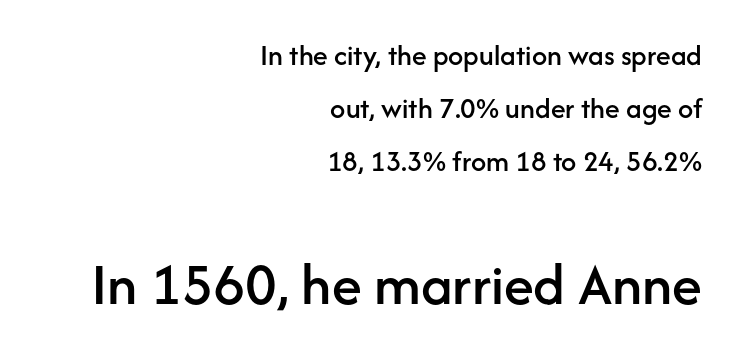
Q: Is the text italic (slanted)? A: No, it is upright.
Q: Is the typeface a serif or a sans-serif typeface? A: Sans-serif.
Q: Is the text underlined? A: No.
Q: How is the paragraph aligned? A: Right-aligned.
Q: Is the spacing between letters normal or unusually wide? A: Normal.
Q: Which block of text is set in a larger size, the first (top) or the second (bottom)? A: The second (bottom) one.
Q: Width (condensed, normal, or wide)? A: Normal.
Q: Stroke contrast? A: Low.
Q: x-height? A: Medium.
Q: Monospaced? A: No.
